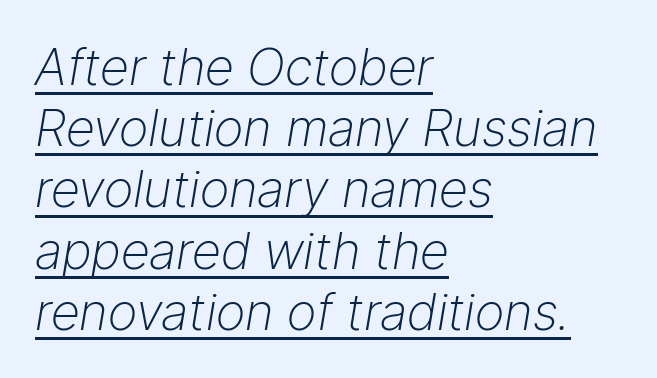
The image shows 51 px light type, italic (leaning right); set left-aligned, line spacing 1.2x, normal letter spacing, underlined; low stroke contrast and a medium x-height.
